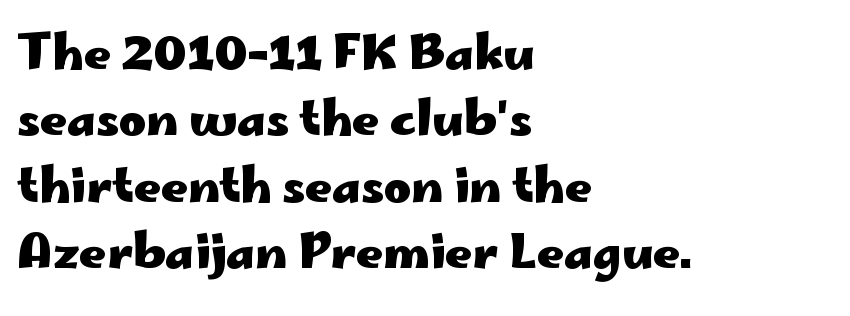
The specimen reads as upright at a glance. Compared with a centered layout, this one pins lines to the left instead. Is this a fixed-width face? No — the glyphs have proportional, varying widths. Words float on clear page, feet unadorned. Characters follow at the spacing the type designer built in.
